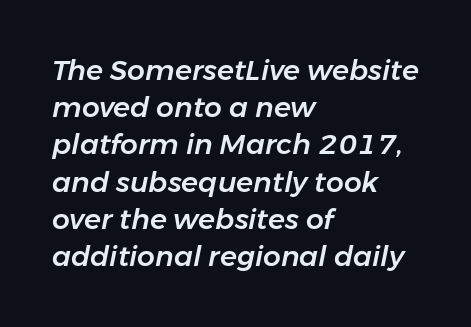
Q: Is the text italic (slanted)? A: Yes, it leans right by about 11 degrees.
Q: Is the text underlined? A: No.
Q: How is the paragraph aligned? A: Left-aligned.
Q: Is the spacing between letters normal or unusually wide? A: Normal.
Q: Is the spacing between lines tight, normal or loose? A: Normal.
Q: Width (condensed, normal, or wide)? A: Normal.
Q: Stroke contrast? A: Low.
Q: x-height? A: Medium.
Q: Monospaced? A: No.
